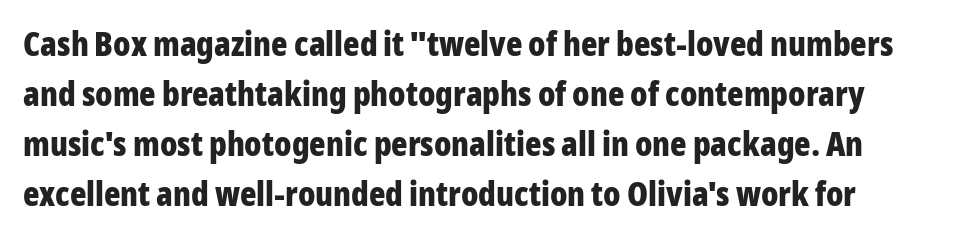
The image shows 34 px bold, condensed sans-serif type, upright; set normal line spacing (1.47x), normal letter spacing, not underlined; low stroke contrast and a medium x-height.
